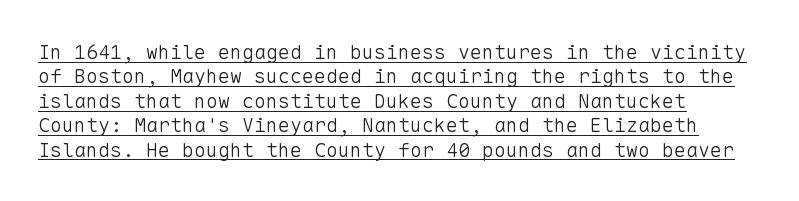
The image shows 20 px text type, upright; set left-aligned, line spacing 1.22x, normal letter spacing, underlined.
